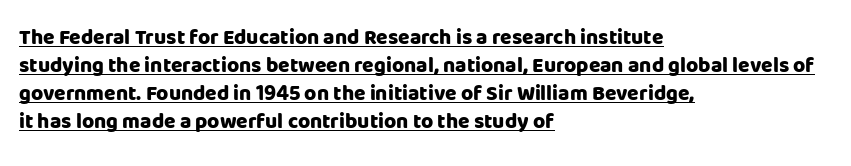
The image shows 21 px bold type, upright; set left-aligned, normal line spacing (1.34x), normal letter spacing, underlined.
